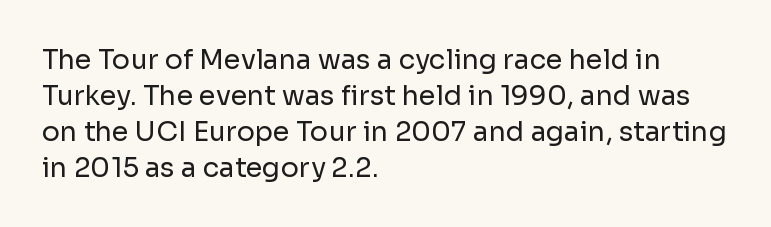
{"italic": "no", "bold": "no", "underline": "no", "align": "left", "line_spacing": "normal", "line_spacing_ratio": 1.33, "letter_spacing": "normal", "letter_spacing_em": 0.0, "glyph_px": 27}
